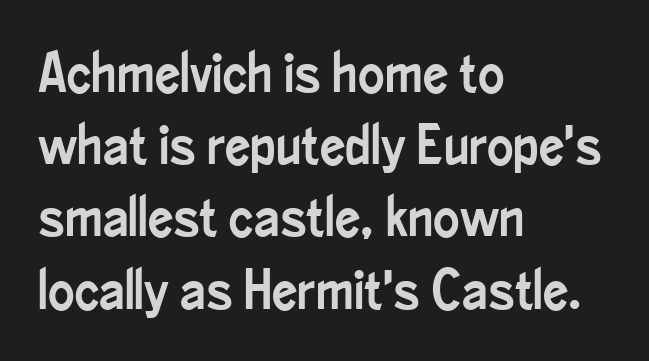
Proportional: the letters do not fall into vertical columns. The designer went with a sans here, leaving each stem footless. The tracking reads as untouched default to a designer's eye. Style check: upright. The string is rendered with underlining switched off. Interline gaps are of average width in this sample.
